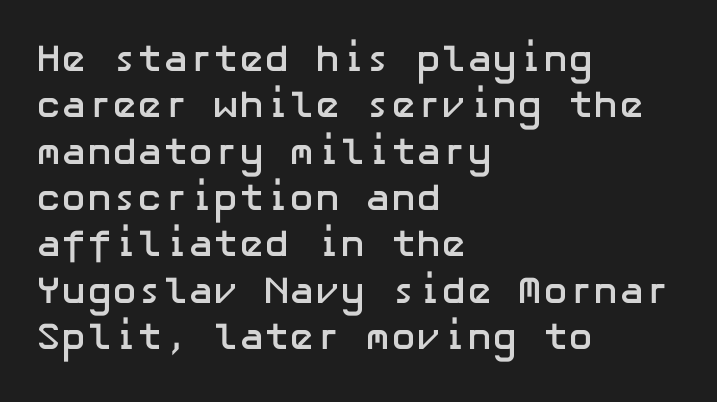
The image shows 38 px semibold sans-serif type, upright; set left-aligned, line spacing 1.22x, normal letter spacing, not underlined; low stroke contrast and a medium x-height.
